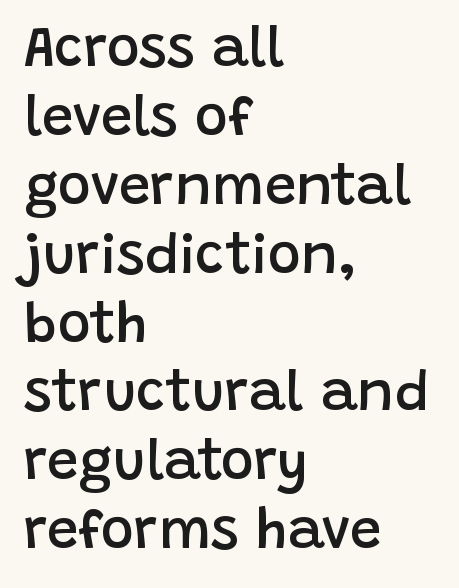
The image shows 56 px semibold sans-serif type, upright; set left-aligned, line spacing 1.23x, normal letter spacing, not underlined; low stroke contrast and a large x-height.
